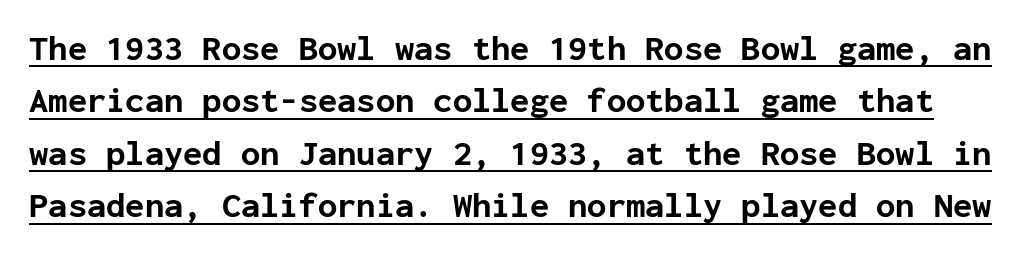
The image shows 35 px bold sans-serif type, upright, monospaced; set normal line spacing (1.5x), normal letter spacing, underlined; low stroke contrast and a medium x-height.
